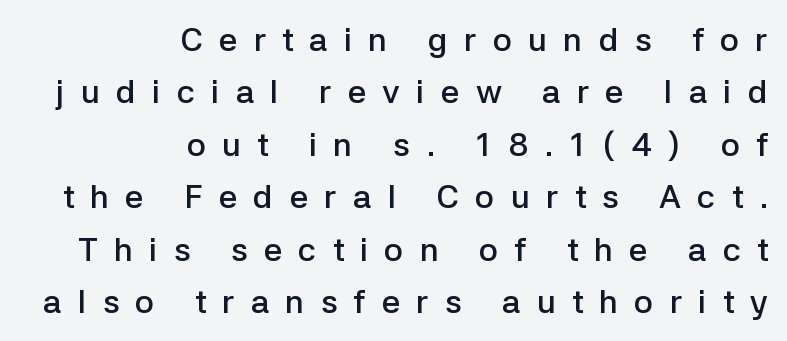
The image shows 33 px semibold sans-serif type, upright; set right-aligned, normal line spacing (1.59x), unusually wide letter spacing (+0.49 em), not underlined; low stroke contrast and a medium x-height.
